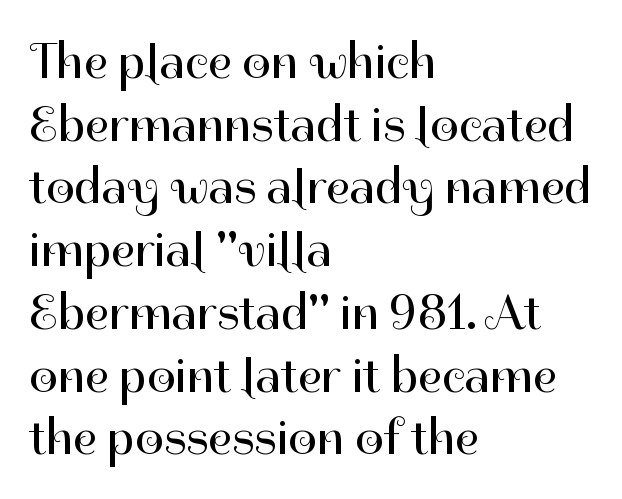
{"serif": "no", "italic": "no", "bold": "no", "weight": "regular", "width": "normal", "stroke_contrast": "high", "x_height": "medium", "monospaced": "no", "underline": "no", "align": "left", "line_spacing_ratio": 1.23, "letter_spacing": "normal", "letter_spacing_em": 0.0, "glyph_px": 51}
